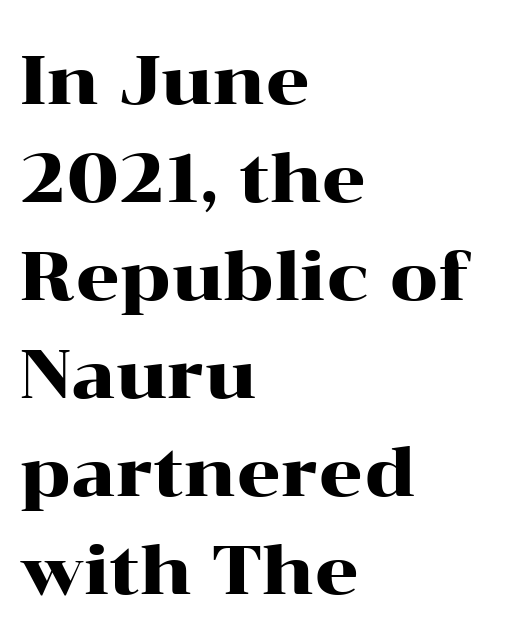
The type family on display is of the serif kind. The paragraph has a hard left edge and a soft right edge. Nothing unusual about the tracking: characters are spaced as the font intends. If you measured baseline to baseline, you'd find a middling distance. Is this a fixed-width face? No — the glyphs have proportional, varying widths.
